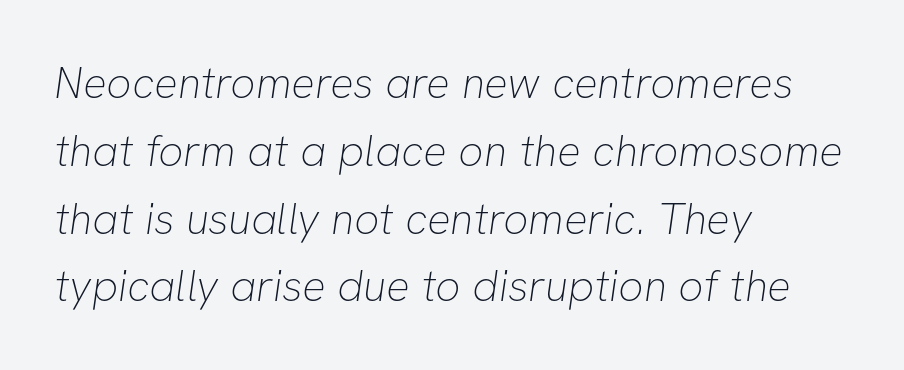
The image shows 44 px thin sans-serif type; set left-aligned, normal line spacing (1.54x), normal letter spacing, not underlined; low stroke contrast and a medium x-height.
